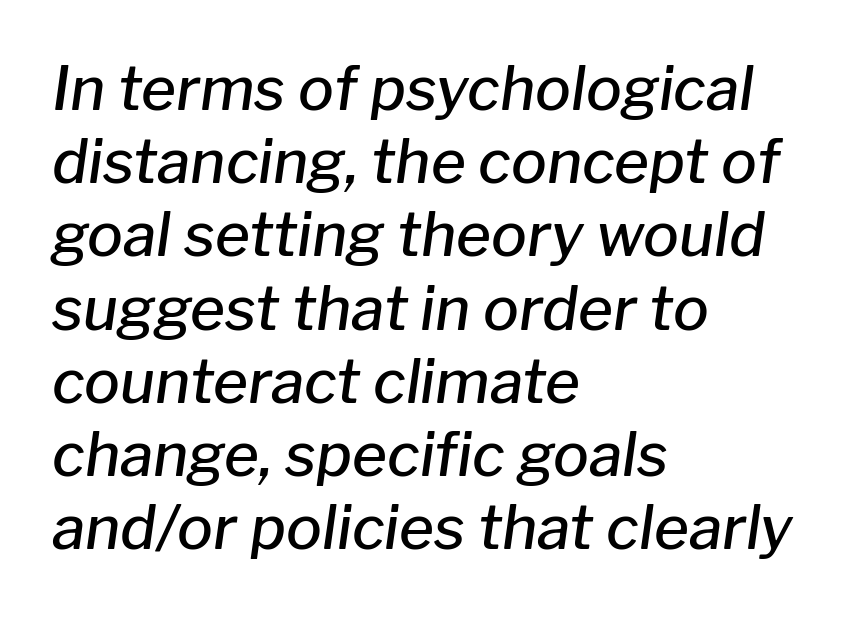
The image shows 60 px semibold type, italic (leaning right); set left-aligned, line spacing 1.22x, normal letter spacing, not underlined; low stroke contrast and a medium x-height.
